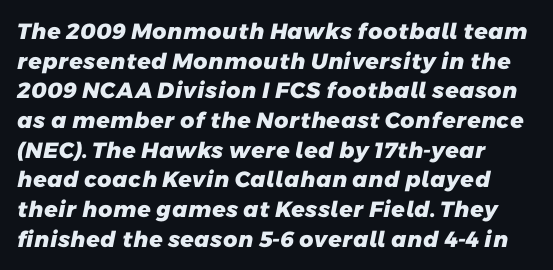
Compared with typical paragraphs, the rows here are spaced about the same. The strokes are fattened all the way to bold. This rendering features lettering with no underline. Nobody touched the tracking dial on this one.
